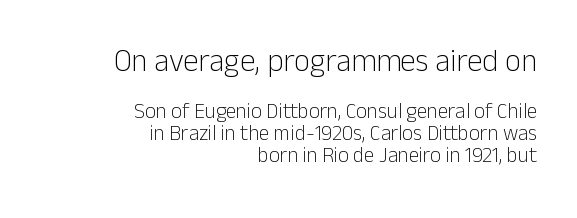
{"serif": "no", "italic": "no", "bold": "no", "weight": "light", "width": "normal", "stroke_contrast": "low", "x_height": "medium", "monospaced": "no", "underline": "no", "align": "right", "line_spacing": "tight", "line_spacing_ratio": 1.05, "letter_spacing": "normal", "letter_spacing_em": 0.0, "larger_block": "first", "size_ratio": 1.48, "glyph_px": 31}
